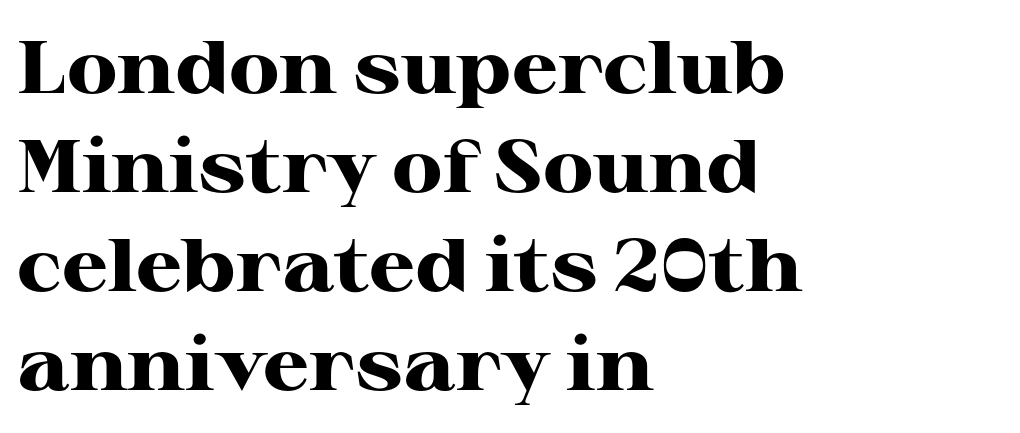
Q: Is the text bold? A: Yes.
Q: Is the text italic (slanted)? A: No, it is upright.
Q: Is the typeface a serif or a sans-serif typeface? A: Serif.
Q: Is the text underlined? A: No.
Q: How is the paragraph aligned? A: Left-aligned.
Q: Is the spacing between letters normal or unusually wide? A: Normal.
Q: Is the spacing between lines tight, normal or loose? A: Normal.
Q: Width (condensed, normal, or wide)? A: Wide.
Q: Stroke contrast? A: High.
Q: x-height? A: Medium.
Q: Monospaced? A: No.
